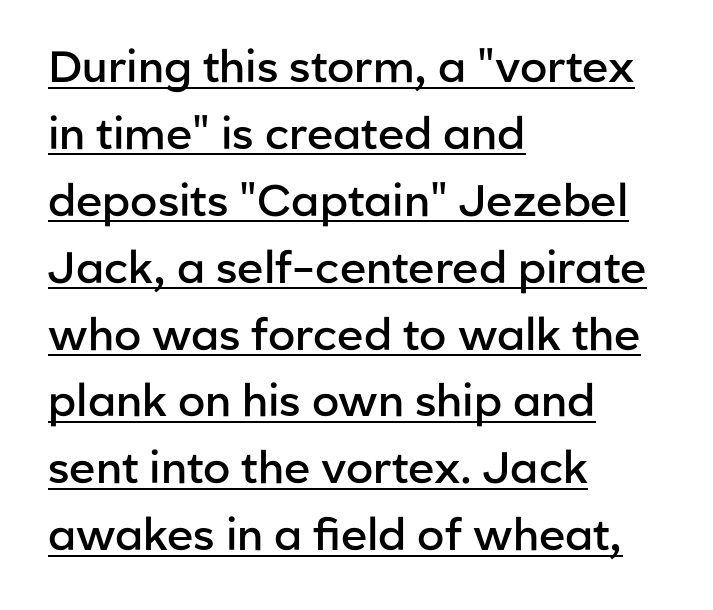
{"serif": "no", "italic": "no", "bold": "semi", "weight": "semibold", "width": "normal", "stroke_contrast": "low", "x_height": "medium", "monospaced": "no", "underline": "yes", "align": "left", "line_spacing": "normal", "line_spacing_ratio": 1.52, "letter_spacing": "normal", "letter_spacing_em": 0.0, "glyph_px": 44}
